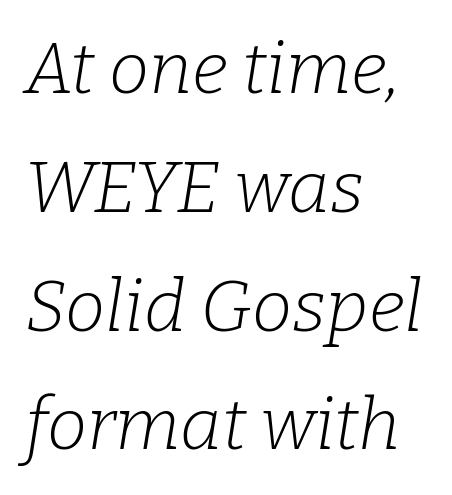
Q: Is the text bold? A: No.
Q: Is the text italic (slanted)? A: Yes, it leans right by about 9 degrees.
Q: Is the typeface a serif or a sans-serif typeface? A: Serif.
Q: Is the text underlined? A: No.
Q: How is the paragraph aligned? A: Left-aligned.
Q: Is the spacing between letters normal or unusually wide? A: Normal.
Q: Is the spacing between lines tight, normal or loose? A: Normal.
Q: Width (condensed, normal, or wide)? A: Normal.
Q: Stroke contrast? A: Low.
Q: x-height? A: Medium.
Q: Monospaced? A: No.
